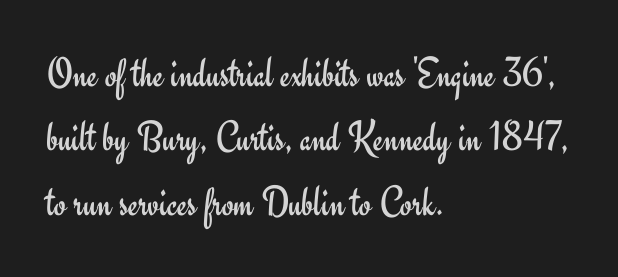
This reads as an unemphasized weight, regular at the heaviest. Reading down the block, your eye returns to a fixed left position each line. Leading: standard.
